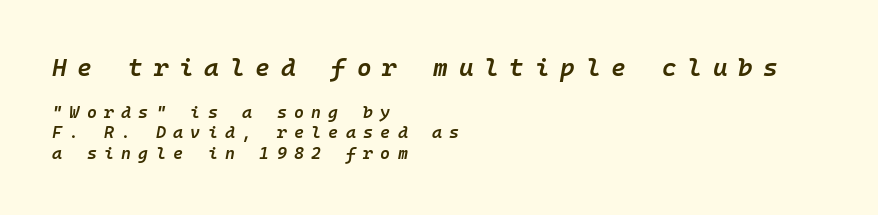
Q: Is the text bold? A: Semi-bold.
Q: Is the text italic (slanted)? A: Yes, it leans right by about 10 degrees.
Q: Is the text underlined? A: No.
Q: How is the paragraph aligned? A: Left-aligned.
Q: Is the spacing between letters normal or unusually wide? A: Unusually wide.
Q: Which block of text is set in a larger size, the first (top) or the second (bottom)? A: The first (top) one.
